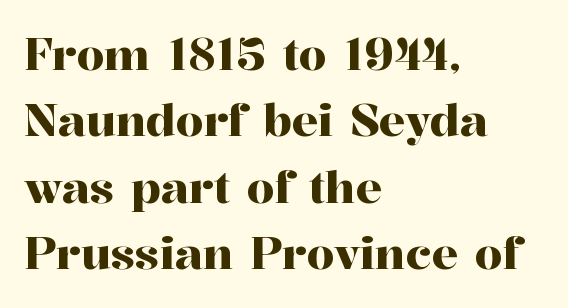
The image shows 44 px serif type, upright; set left-aligned, normal line spacing (1.51x), normal letter spacing, not underlined; high stroke contrast and a medium x-height.
